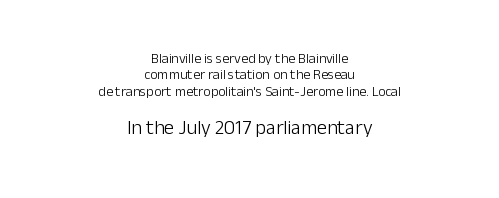
The image shows 20 px text type, upright; set centered, line spacing 1.17x, normal letter spacing, not underlined; the second (bottom) block is 1.43x larger.
